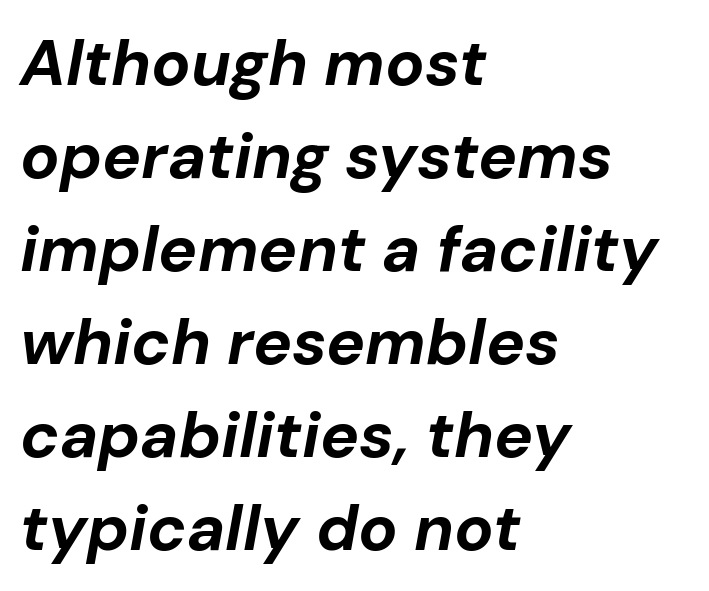
Q: Is the text bold? A: Yes.
Q: Is the text italic (slanted)? A: Yes, it leans right by about 10 degrees.
Q: Is the text underlined? A: No.
Q: How is the paragraph aligned? A: Left-aligned.
Q: Is the spacing between letters normal or unusually wide? A: Normal.
Q: Is the spacing between lines tight, normal or loose? A: Normal.
Q: Width (condensed, normal, or wide)? A: Normal.
Q: Stroke contrast? A: Low.
Q: x-height? A: Medium.
Q: Monospaced? A: No.
